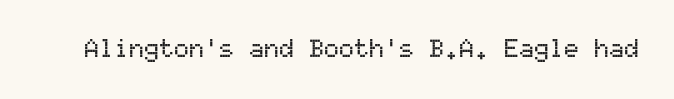
If you drew a line through each stem, it would be perfectly vertical. Characters follow at the spacing the type designer built in. The words here are not underlined.
